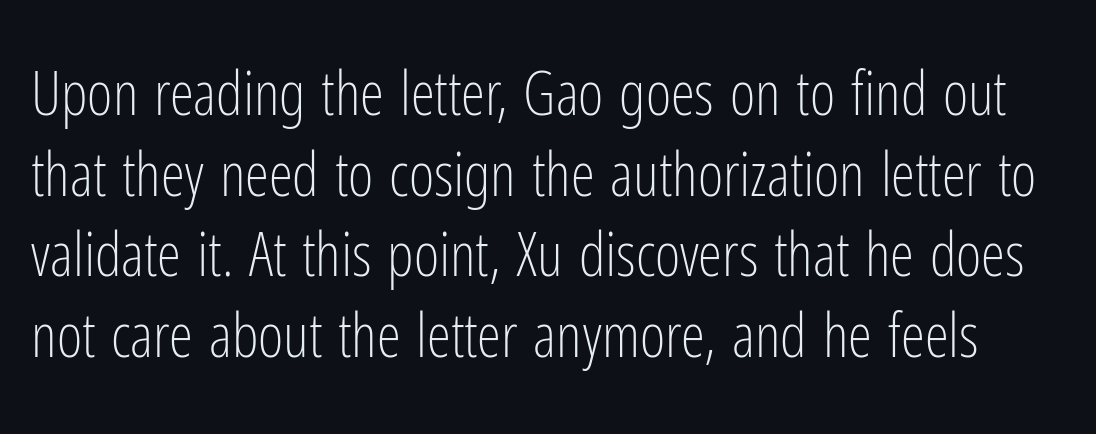
The image shows 61 px light, condensed sans-serif type, upright; set normal line spacing (1.32x), normal letter spacing, not underlined; low stroke contrast and a medium x-height.
